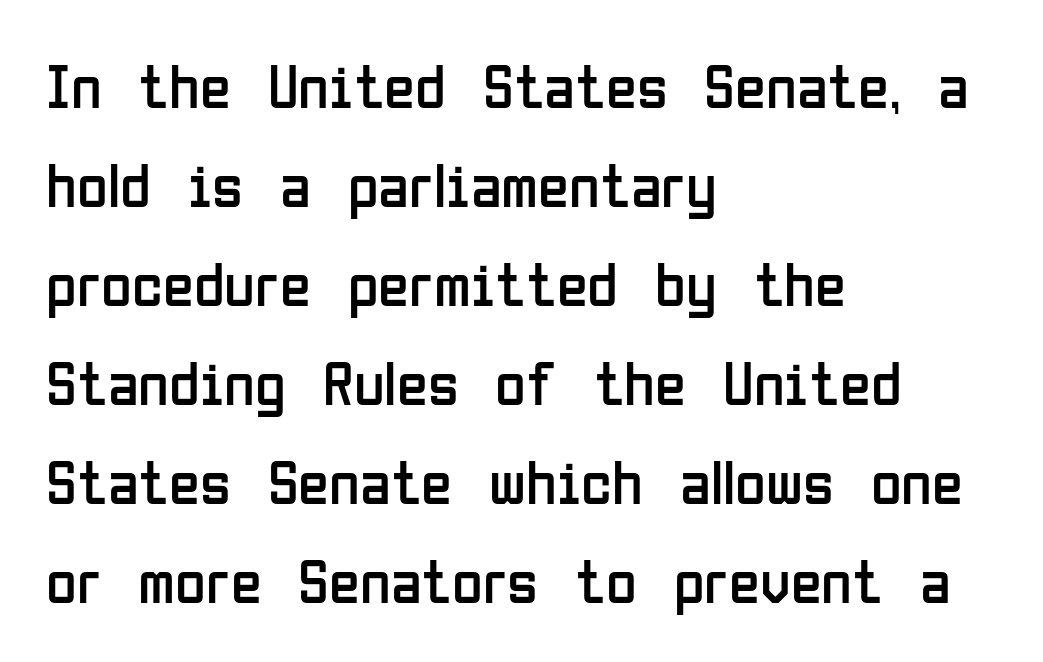
A sans-serif font was chosen for this passage. A typesetter would mark this as roman, not italic. Descenders are the only things crossing below the line. Observe the ordinary spacing: letters are neighbours, not strangers. Think of a printed novel: that variable character pitch is what you see here.
